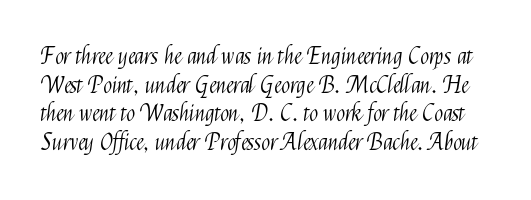
{"bold": "no", "underline": "no", "line_spacing": "normal", "line_spacing_ratio": 1.25, "letter_spacing": "normal", "letter_spacing_em": 0.0, "glyph_px": 23}
